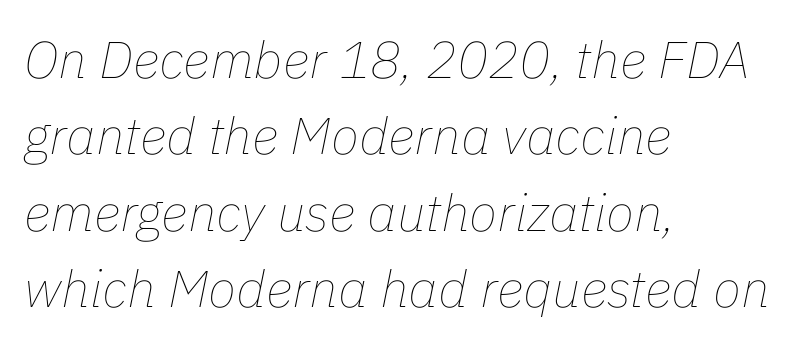
Q: Is the text bold? A: No.
Q: Is the text italic (slanted)? A: Yes, it leans right by about 11 degrees.
Q: Is the text underlined? A: No.
Q: How is the paragraph aligned? A: Left-aligned.
Q: Is the spacing between letters normal or unusually wide? A: Normal.
Q: Is the spacing between lines tight, normal or loose? A: Normal.
Q: Width (condensed, normal, or wide)? A: Normal.
Q: Stroke contrast? A: Low.
Q: x-height? A: Medium.
Q: Monospaced? A: No.
